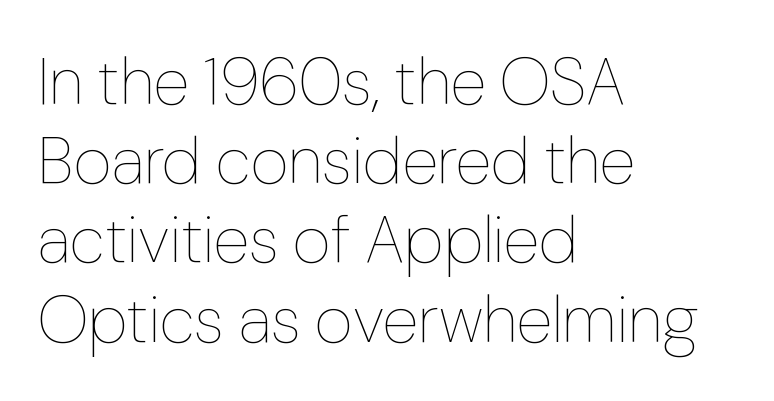
{"italic": "no", "bold": "no", "weight": "thin", "width": "normal", "stroke_contrast": "low", "x_height": "medium", "monospaced": "no", "underline": "no", "align": "left", "line_spacing_ratio": 1.2, "letter_spacing": "normal", "letter_spacing_em": 0.0, "glyph_px": 66}
